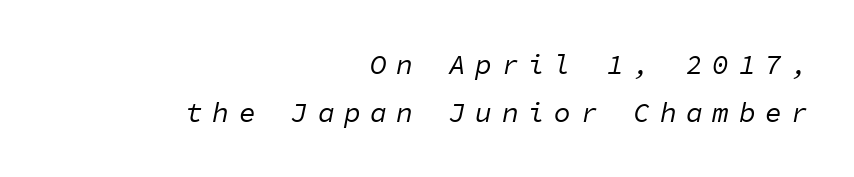
If you drew a ruler down the right edge, every line would touch it. The rendering uses typewriter-style spacing with identical character cells. The glyphs look as if they've been sheared to an angle. The typeface has the unassuming heft of standard copy or less.
